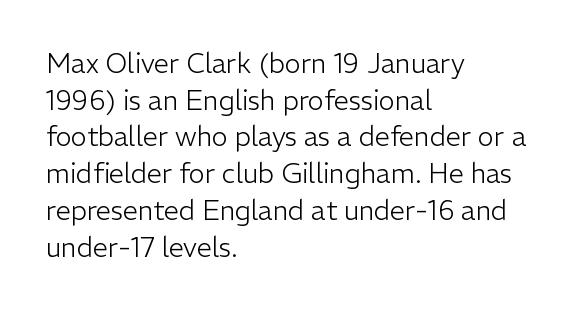
{"italic": "no", "bold": "no", "underline": "no", "align": "left", "line_spacing": "normal", "line_spacing_ratio": 1.36, "letter_spacing": "normal", "letter_spacing_em": 0.0, "glyph_px": 27}
